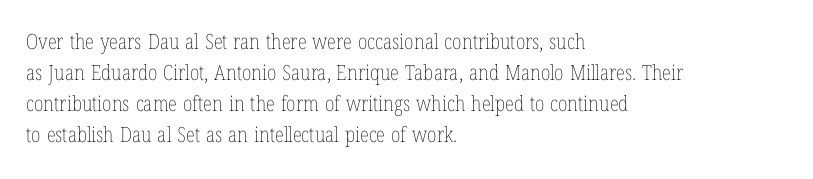
If you drew a line through each stem, it would be perfectly vertical. Leftover space on each line is placed entirely after the last word. The vertical gap from one line to the next is medium. The specimen omits any rule beneath the text block's lines.
